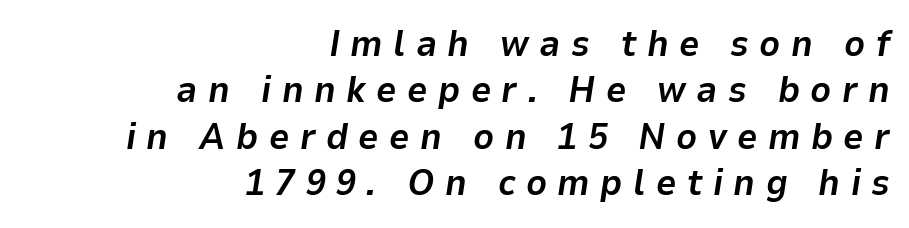
Q: Is the text bold? A: Yes.
Q: Is the text italic (slanted)? A: Yes, it leans right by about 9 degrees.
Q: Is the text underlined? A: No.
Q: How is the paragraph aligned? A: Right-aligned.
Q: Is the spacing between letters normal or unusually wide? A: Unusually wide.
Q: Is the spacing between lines tight, normal or loose? A: Normal.
Q: Width (condensed, normal, or wide)? A: Normal.
Q: Stroke contrast? A: Low.
Q: x-height? A: Medium.
Q: Monospaced? A: No.
